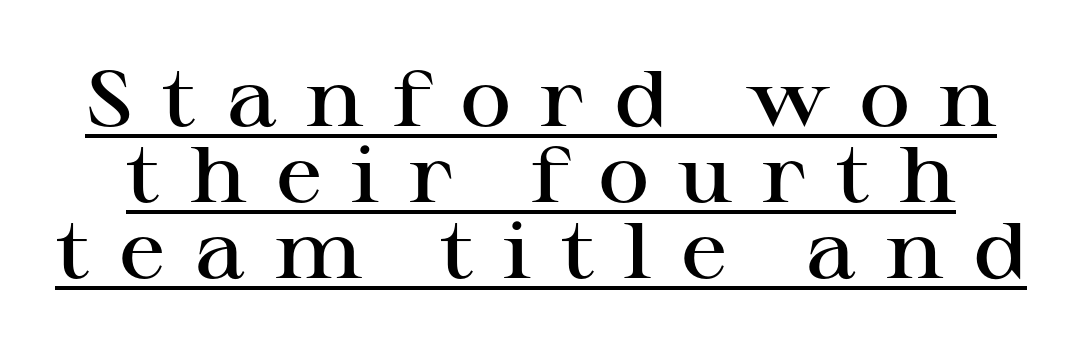
{"serif": "yes", "italic": "no", "bold": "semi", "weight": "semibold", "width": "wide", "stroke_contrast": "high", "x_height": "medium", "monospaced": "no", "underline": "yes", "line_spacing": "tight", "line_spacing_ratio": 0.96, "letter_spacing": "wide", "letter_spacing_em": 0.37, "glyph_px": 79}
